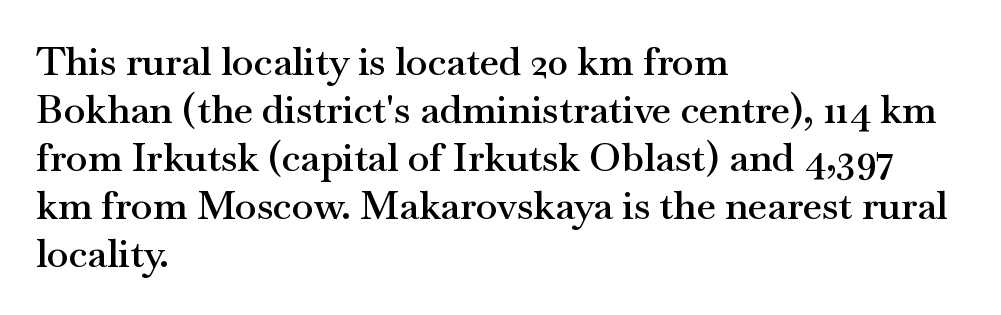
The typeface chosen for these lines features serifs. Moderately thickened strokes mark this as semibold type. Only glyphs here, with clear space below each row. Does extra space separate the letters? No, they use regular spacing. The passage is arranged the way most books set body copy — flush left. A typesetter would mark this as roman, not italic.
